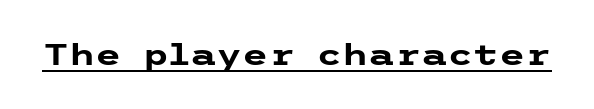
The image shows 30 px heavy, wide sans-serif type, upright; set normal letter spacing, underlined; low stroke contrast and a medium x-height.
